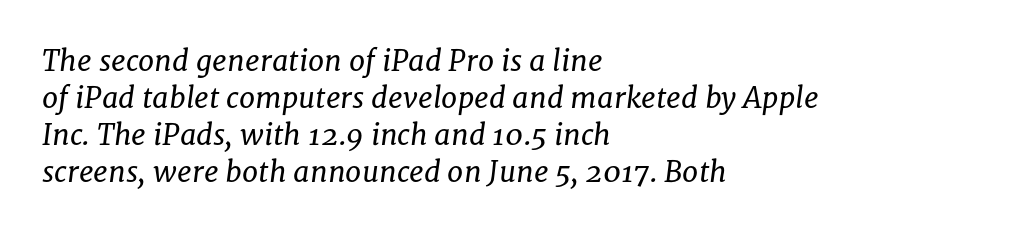
The image shows 29 px regular-weight serif type, italic (leaning right); set left-aligned, normal line spacing (1.28x), normal letter spacing, not underlined; low stroke contrast and a medium x-height.
